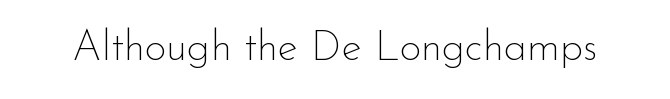
Q: Is the text bold? A: No.
Q: Is the text italic (slanted)? A: No, it is upright.
Q: Is the typeface a serif or a sans-serif typeface? A: Sans-serif.
Q: Is the text underlined? A: No.
Q: Is the spacing between letters normal or unusually wide? A: Normal.
Q: Width (condensed, normal, or wide)? A: Normal.
Q: Stroke contrast? A: Low.
Q: x-height? A: Small.
Q: Monospaced? A: No.
